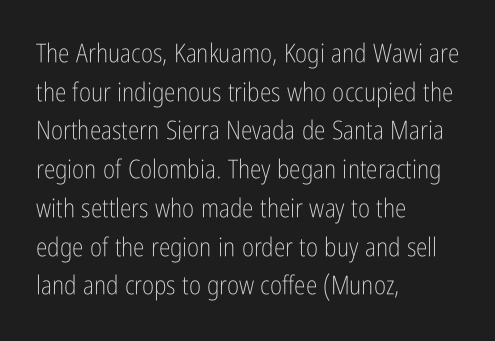
{"italic": "no", "bold": "no", "underline": "no", "align": "left", "line_spacing": "normal", "line_spacing_ratio": 1.49, "letter_spacing": "normal", "letter_spacing_em": 0.0, "glyph_px": 26}
